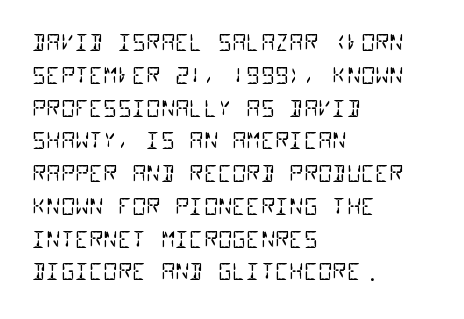
{"bold": "no", "underline": "no", "align": "left", "line_spacing": "normal", "line_spacing_ratio": 1.49, "letter_spacing": "normal", "letter_spacing_em": 0.0, "glyph_px": 22}
